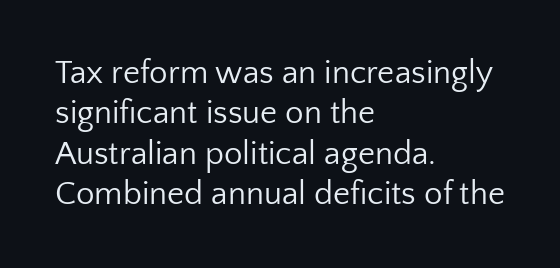
{"serif": "no", "italic": "no", "bold": "no", "weight": "regular", "width": "normal", "stroke_contrast": "low", "x_height": "medium", "monospaced": "no", "underline": "no", "align": "left", "line_spacing_ratio": 1.22, "letter_spacing": "normal", "letter_spacing_em": 0.0, "glyph_px": 33}
